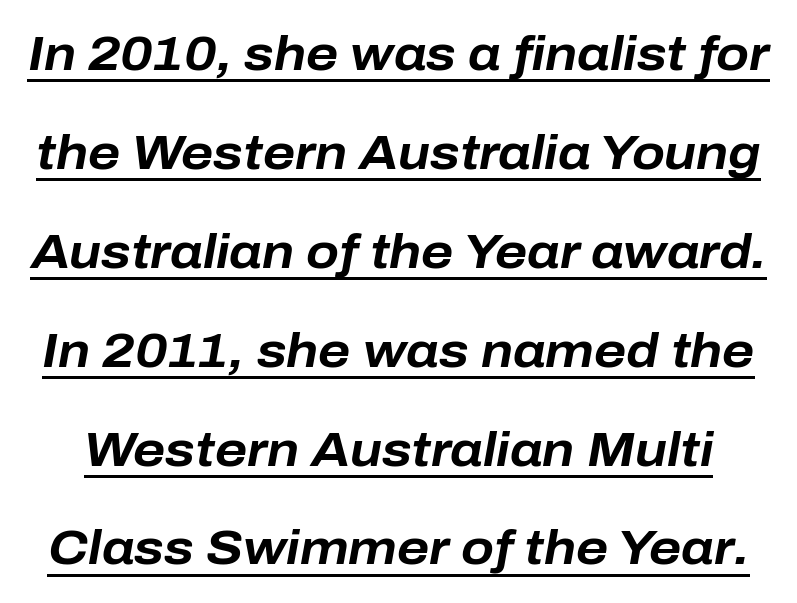
Q: Is the text bold? A: Yes.
Q: Is the text italic (slanted)? A: Yes, it leans right by about 10 degrees.
Q: Is the text underlined? A: Yes.
Q: Is the spacing between letters normal or unusually wide? A: Normal.
Q: Is the spacing between lines tight, normal or loose? A: Loose.
Q: Width (condensed, normal, or wide)? A: Normal.
Q: Stroke contrast? A: Low.
Q: x-height? A: Medium.
Q: Monospaced? A: No.
